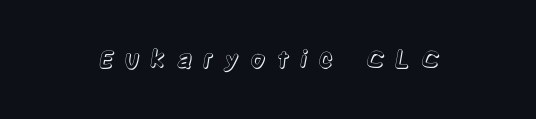
Q: Is the text italic (slanted)? A: Yes.
Q: Is the text underlined? A: No.
Q: Is the spacing between letters normal or unusually wide? A: Unusually wide.
